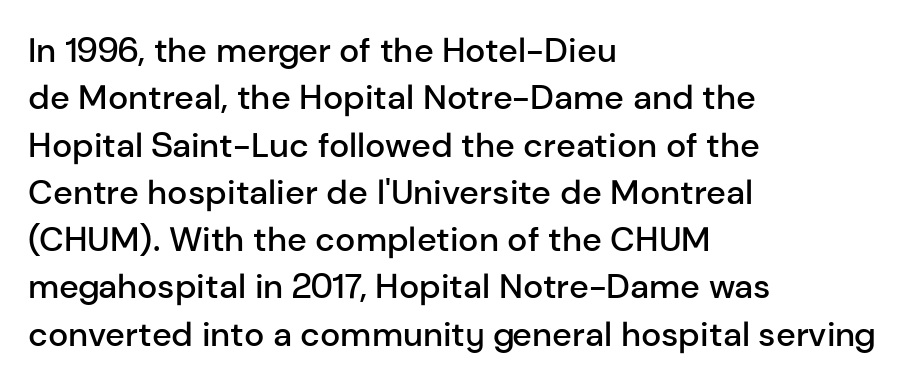
{"serif": "no", "italic": "no", "bold": "semi", "weight": "semibold", "width": "normal", "stroke_contrast": "low", "x_height": "medium", "monospaced": "no", "underline": "no", "align": "left", "line_spacing": "normal", "line_spacing_ratio": 1.39, "letter_spacing": "normal", "letter_spacing_em": 0.0, "glyph_px": 34}
